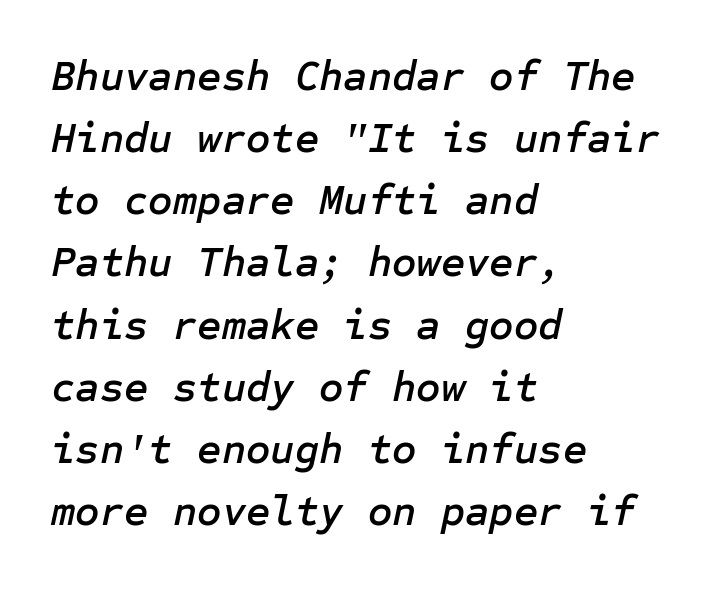
{"italic": "yes", "lean": "right", "slant_degrees": 12, "width": "normal", "stroke_contrast": "low", "x_height": "medium", "underline": "no", "align": "left", "line_spacing": "normal", "line_spacing_ratio": 1.48, "letter_spacing": "normal", "letter_spacing_em": 0.0, "glyph_px": 42}
